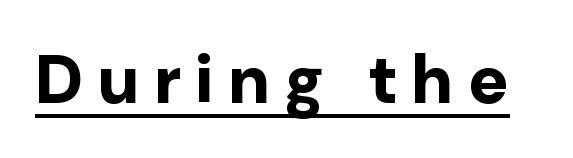
The image shows 68 px bold sans-serif type, upright; set unusually wide letter spacing (+0.2 em), underlined; low stroke contrast and a medium x-height.
